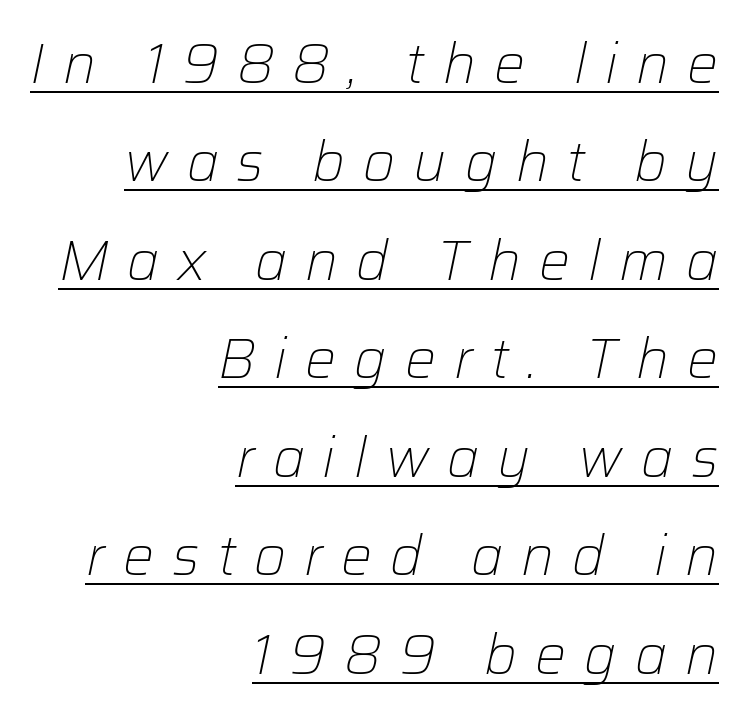
The image shows 55 px light type, italic (leaning right); set right-aligned, line spacing 1.79x, unusually wide letter spacing (+0.33 em), underlined; low stroke contrast and a medium x-height.
